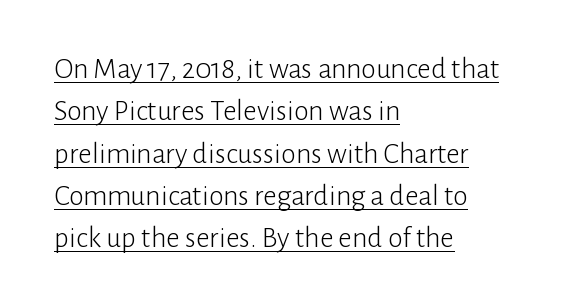
Which margin do the lines hug? The left one — the right edge is uneven. Students, note that the glyphs here touch the page at normal intervals. The font sits on the lighter half of the weight spectrum, regular included. The glyphs in this specimen are sans serif. Proportional: the letters do not fall into vertical columns.
